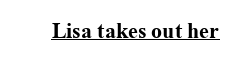
The image shows 22 px bold type, upright; set normal letter spacing, underlined.
